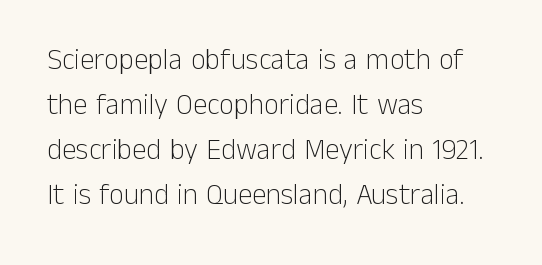
The image shows 29 px light sans-serif type, upright; set left-aligned, normal line spacing (1.55x), normal letter spacing, not underlined; low stroke contrast and a medium x-height.
